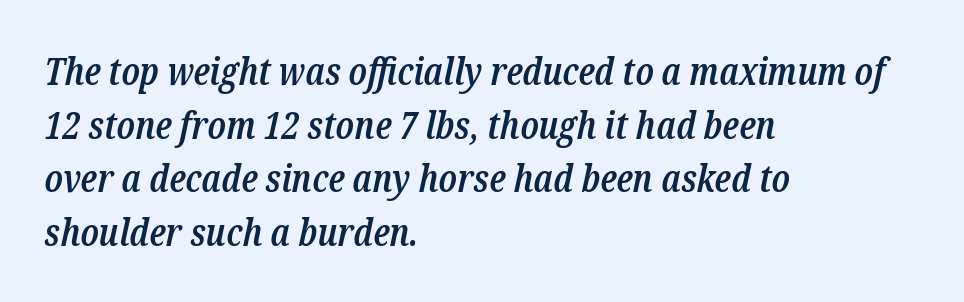
{"serif": "yes", "italic": "yes", "lean": "right", "slant_degrees": 12, "bold": "semi", "weight": "semibold", "width": "condensed", "stroke_contrast": "low", "x_height": "medium", "monospaced": "no", "underline": "no", "align": "left", "line_spacing": "normal", "line_spacing_ratio": 1.41, "letter_spacing": "normal", "letter_spacing_em": 0.0, "glyph_px": 38}
